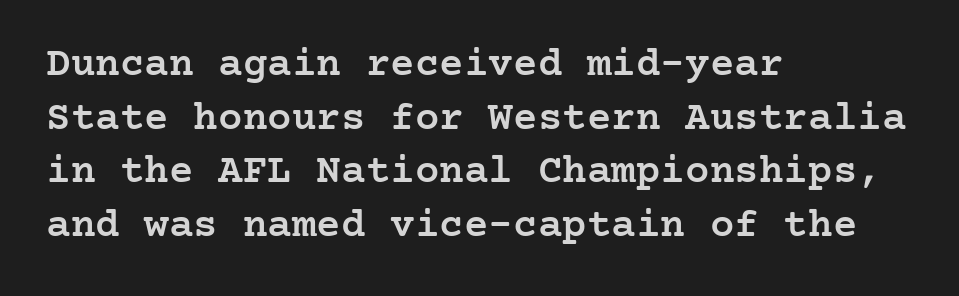
A clean baseline with only descenders dipping below it. A somewhat darkened texture: the type is semibold rather than bold. The gaps between neighbouring characters are ordinary and unremarkable. In terms of leading, this rendering sits right in the middle.
